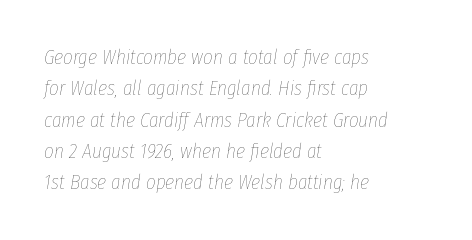
The image shows 21 px text type, italic (leaning right); set left-aligned, normal line spacing (1.49x), normal letter spacing, not underlined.
